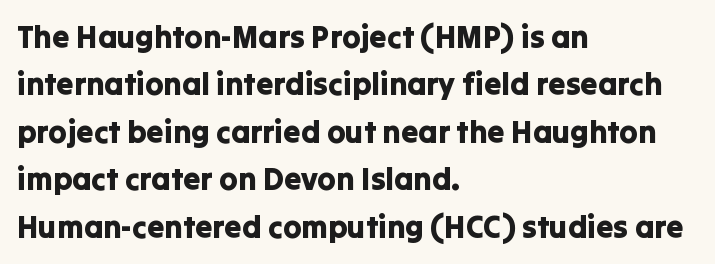
Q: Is the text italic (slanted)? A: No, it is upright.
Q: Is the typeface a serif or a sans-serif typeface? A: Sans-serif.
Q: Is the text underlined? A: No.
Q: How is the paragraph aligned? A: Left-aligned.
Q: Is the spacing between letters normal or unusually wide? A: Normal.
Q: Is the spacing between lines tight, normal or loose? A: Normal.
Q: Width (condensed, normal, or wide)? A: Normal.
Q: Stroke contrast? A: Low.
Q: x-height? A: Medium.
Q: Monospaced? A: No.
